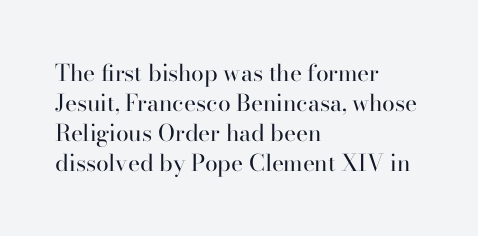
Q: Is the text bold? A: No.
Q: Is the text italic (slanted)? A: No, it is upright.
Q: Is the text underlined? A: No.
Q: How is the paragraph aligned? A: Left-aligned.
Q: Is the spacing between letters normal or unusually wide? A: Normal.
Q: Is the spacing between lines tight, normal or loose? A: Normal.
